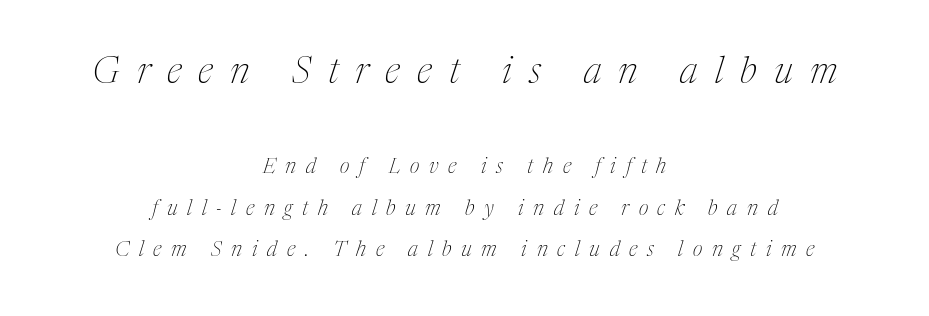
Baseline-to-baseline distance is far greater than the letter height. The compositor balanced each line on the midline. The designer gave the opening block more size than the closing block. Lines of text with bare space underneath. A serif font was chosen for this passage.
